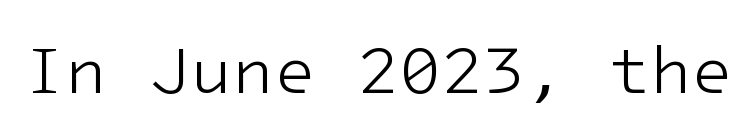
Q: Is the text bold? A: No.
Q: Is the text italic (slanted)? A: No, it is upright.
Q: Is the typeface a serif or a sans-serif typeface? A: Sans-serif.
Q: Is the text underlined? A: No.
Q: Is the spacing between letters normal or unusually wide? A: Normal.
Q: Width (condensed, normal, or wide)? A: Normal.
Q: Stroke contrast? A: Low.
Q: x-height? A: Medium.
